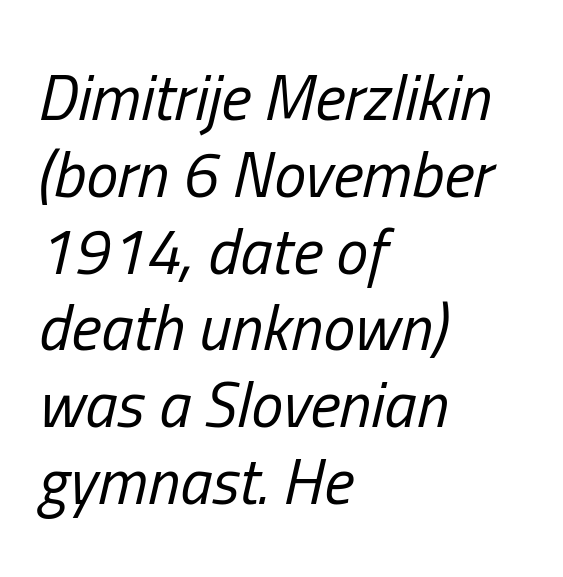
{"italic": "yes", "lean": "right", "slant_degrees": 13, "bold": "no", "weight": "regular", "width": "condensed", "stroke_contrast": "low", "x_height": "medium", "monospaced": "no", "underline": "no", "align": "left", "line_spacing_ratio": 1.2, "letter_spacing": "normal", "letter_spacing_em": 0.0, "glyph_px": 64}
